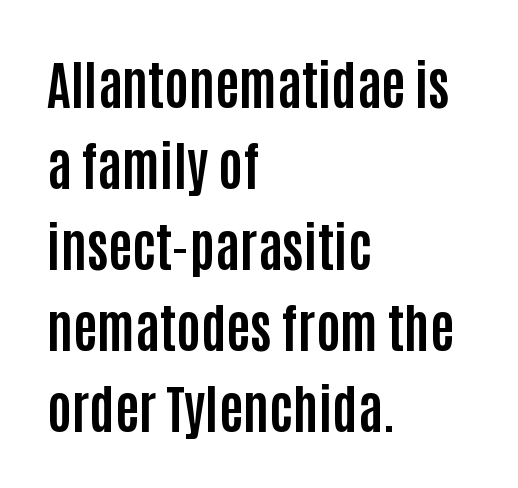
{"serif": "no", "italic": "no", "bold": "yes", "weight": "bold", "width": "condensed", "stroke_contrast": "low", "x_height": "large", "monospaced": "no", "underline": "no", "align": "left", "line_spacing": "normal", "line_spacing_ratio": 1.56, "letter_spacing": "normal", "letter_spacing_em": 0.0, "glyph_px": 52}
